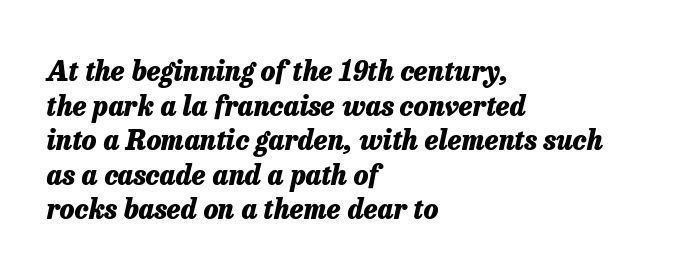
{"italic": "yes", "lean": "right", "slant_degrees": 13, "bold": "yes", "underline": "no", "align": "left", "line_spacing": "normal", "line_spacing_ratio": 1.28, "letter_spacing": "normal", "letter_spacing_em": 0.0, "glyph_px": 27}
